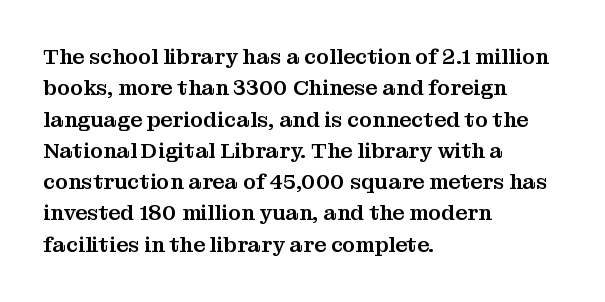
The image shows 21 px text type, upright; set left-aligned, normal line spacing (1.49x), normal letter spacing, not underlined.
